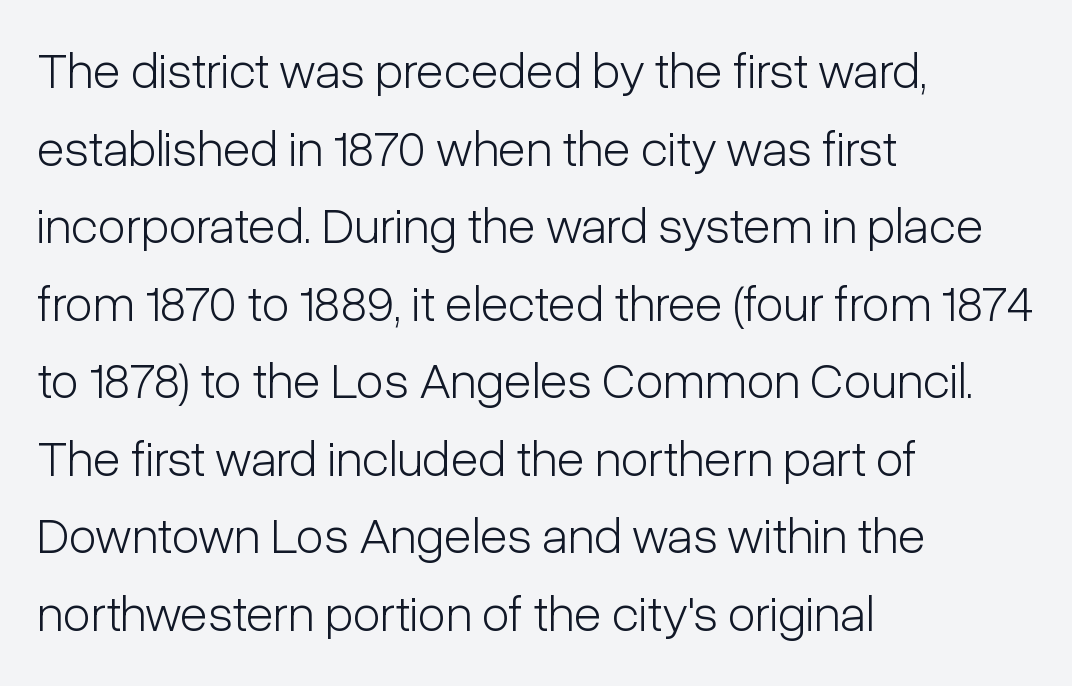
Q: Is the text bold? A: No.
Q: Is the text italic (slanted)? A: No, it is upright.
Q: Is the typeface a serif or a sans-serif typeface? A: Sans-serif.
Q: Is the text underlined? A: No.
Q: How is the paragraph aligned? A: Left-aligned.
Q: Is the spacing between letters normal or unusually wide? A: Normal.
Q: Is the spacing between lines tight, normal or loose? A: Normal.
Q: Width (condensed, normal, or wide)? A: Condensed.
Q: Stroke contrast? A: Low.
Q: x-height? A: Medium.
Q: Monospaced? A: No.
